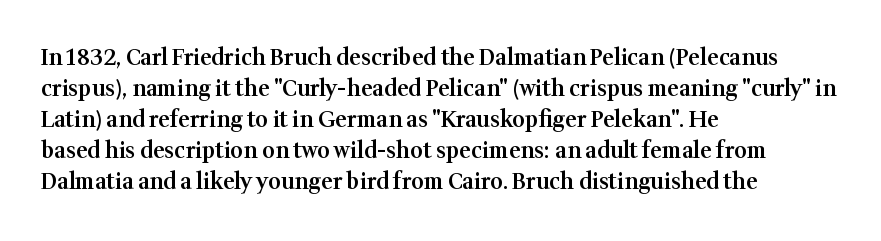
Q: Is the text bold? A: Semi-bold.
Q: Is the text italic (slanted)? A: No, it is upright.
Q: Is the text underlined? A: No.
Q: How is the paragraph aligned? A: Left-aligned.
Q: Is the spacing between letters normal or unusually wide? A: Normal.
Q: Is the spacing between lines tight, normal or loose? A: Normal.
